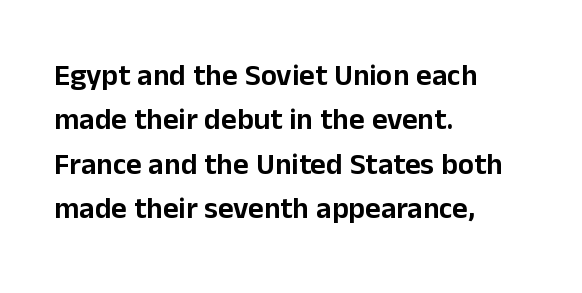
Q: Is the text italic (slanted)? A: No, it is upright.
Q: Is the typeface a serif or a sans-serif typeface? A: Sans-serif.
Q: Is the text underlined? A: No.
Q: How is the paragraph aligned? A: Left-aligned.
Q: Is the spacing between letters normal or unusually wide? A: Normal.
Q: Is the spacing between lines tight, normal or loose? A: Normal.
Q: Width (condensed, normal, or wide)? A: Normal.
Q: Stroke contrast? A: Low.
Q: x-height? A: Medium.
Q: Monospaced? A: No.
